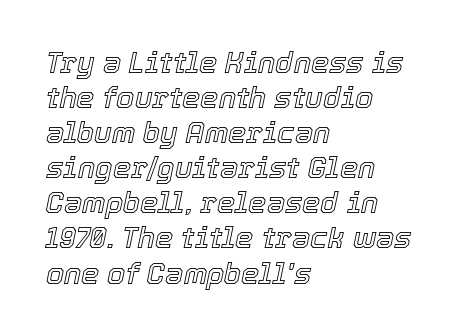
The image shows 29 px text type, italic (leaning right); set left-aligned, line spacing 1.21x, normal letter spacing, not underlined; a medium x-height.
